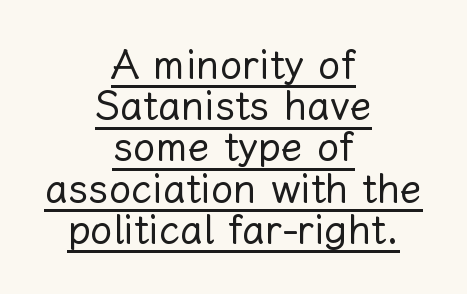
Q: Is the text bold? A: No.
Q: Is the text italic (slanted)? A: No, it is upright.
Q: Is the text underlined? A: Yes.
Q: How is the paragraph aligned? A: Centered.
Q: Is the spacing between letters normal or unusually wide? A: Normal.
Q: Is the spacing between lines tight, normal or loose? A: Tight.
Q: Width (condensed, normal, or wide)? A: Normal.
Q: Stroke contrast? A: Low.
Q: x-height? A: Medium.
Q: Monospaced? A: No.
